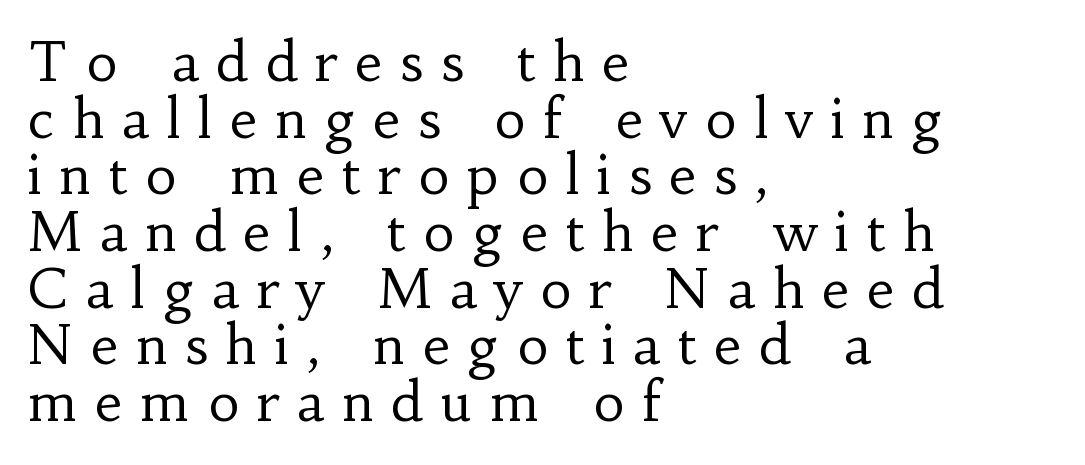
Leading: reduced. Heft: none added — not bold. Which margin do the lines hug? The left one — the right edge is uneven. Check where the strokes stop: tiny serifs finish them off. Spacing verdict: proportional, widths tailored to each character. Substantial extra tracking has been applied to these lines.
